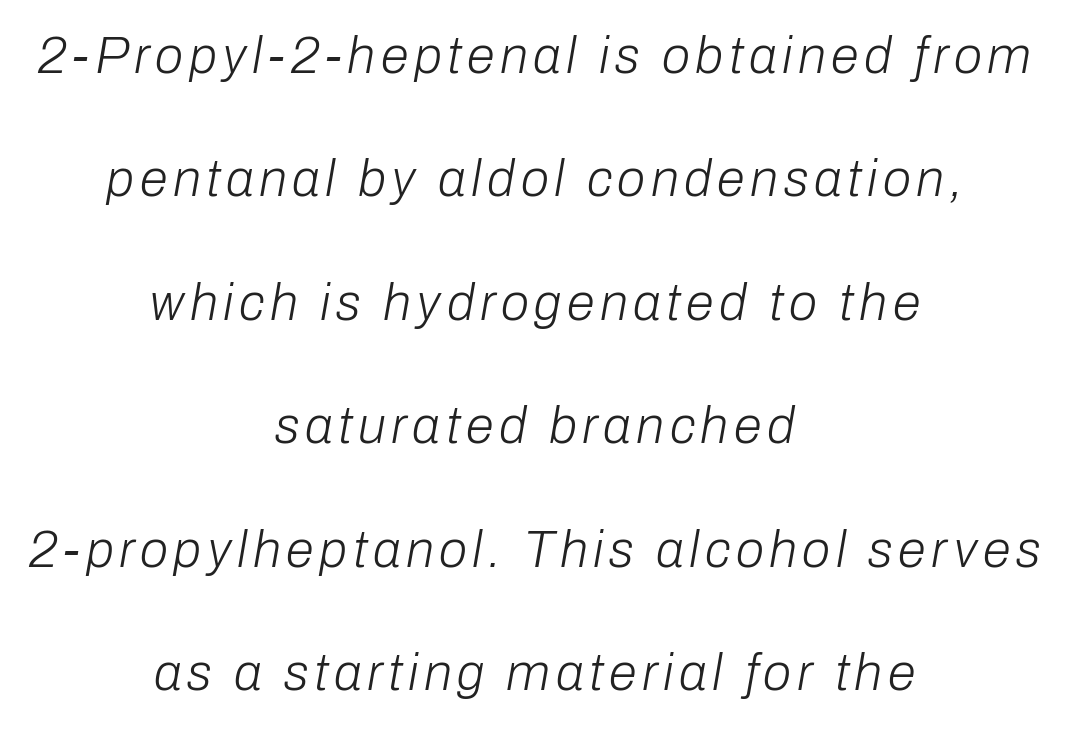
The image shows 51 px light type, italic (leaning right); set centered, loose line spacing (2.42x), not underlined; low stroke contrast and a medium x-height.
